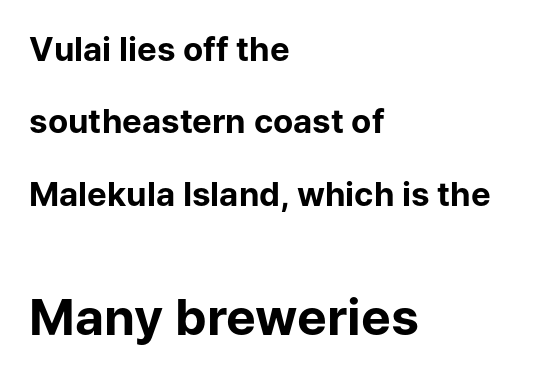
The image shows 50 px bold sans-serif type, upright; set left-aligned, loose line spacing (2.19x), normal letter spacing, not underlined; the second (bottom) block is 1.52x larger; low stroke contrast and a medium x-height.
